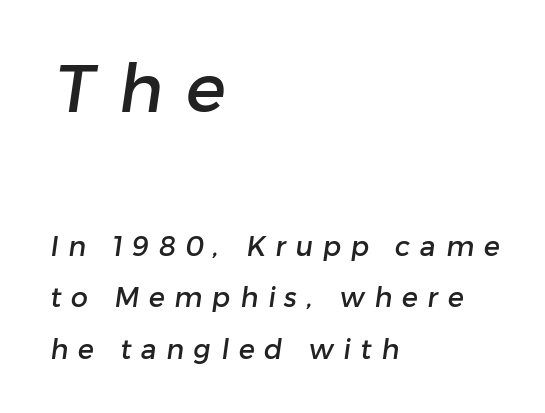
{"serif": "no", "width": "normal", "stroke_contrast": "low", "x_height": "medium", "monospaced": "no", "underline": "no", "align": "left", "line_spacing": "loose", "line_spacing_ratio": 1.91, "letter_spacing": "wide", "letter_spacing_em": 0.36, "larger_block": "first", "size_ratio": 2.48, "glyph_px": 67}
